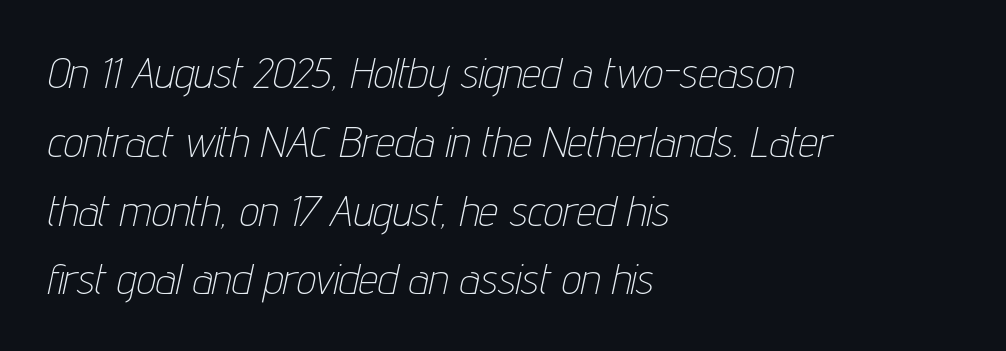
The type is set solid horizontally, with unmodified tracking. One-word summary of the alignment: left. On a weight scale, this lands at 450 or below. The glyphs are unaccompanied by any horizontal stroke below them. The face used here has a pronounced slope to its letters. Summary of vertical rhythm: regular, with standard interline spacing.
